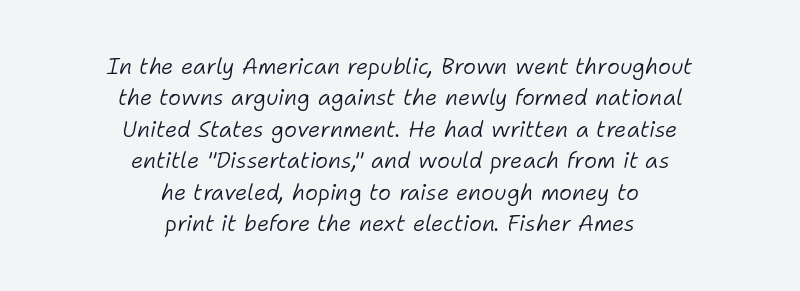
The image shows 22 px text type, italic (leaning right); set centered, normal line spacing (1.43x), normal letter spacing, not underlined.
